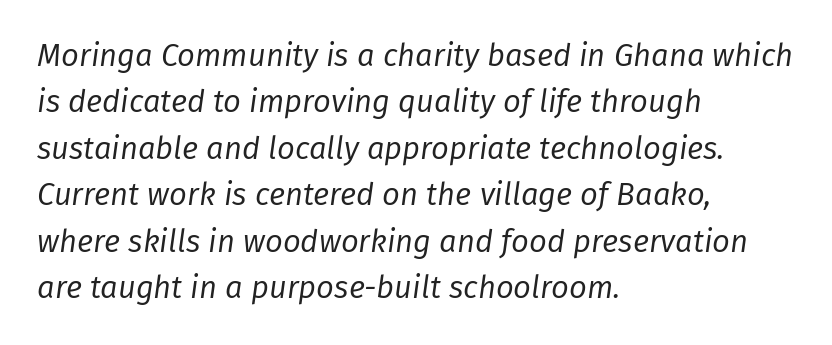
Q: Is the text bold? A: No.
Q: Is the text italic (slanted)? A: Yes, it leans right by about 8 degrees.
Q: Is the text underlined? A: No.
Q: How is the paragraph aligned? A: Left-aligned.
Q: Is the spacing between letters normal or unusually wide? A: Normal.
Q: Is the spacing between lines tight, normal or loose? A: Normal.
Q: Width (condensed, normal, or wide)? A: Normal.
Q: Stroke contrast? A: Low.
Q: x-height? A: Medium.
Q: Monospaced? A: No.
